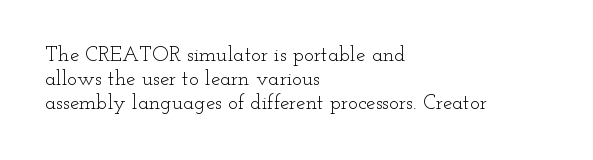
{"italic": "no", "bold": "no", "underline": "no", "align": "left", "line_spacing": "tight", "line_spacing_ratio": 1.14, "letter_spacing": "normal", "letter_spacing_em": 0.0, "glyph_px": 21}
